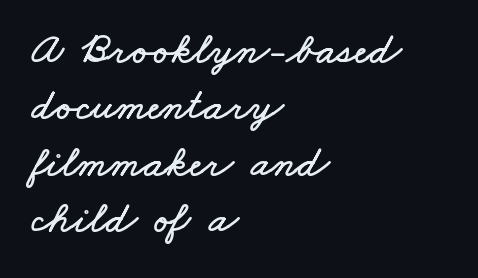
Q: Is the text underlined? A: No.
Q: How is the paragraph aligned? A: Left-aligned.
Q: Is the spacing between letters normal or unusually wide? A: Normal.
Q: Is the spacing between lines tight, normal or loose? A: Normal.
Q: Width (condensed, normal, or wide)? A: Wide.
Q: Stroke contrast? A: Low.
Q: x-height? A: Small.
Q: Monospaced? A: No.
